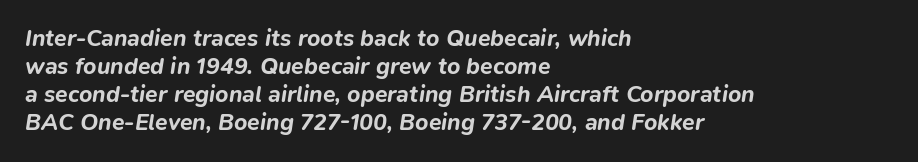
Q: Is the text bold? A: Yes.
Q: Is the text italic (slanted)? A: Yes, it leans right by about 9 degrees.
Q: Is the text underlined? A: No.
Q: How is the paragraph aligned? A: Left-aligned.
Q: Is the spacing between letters normal or unusually wide? A: Normal.
